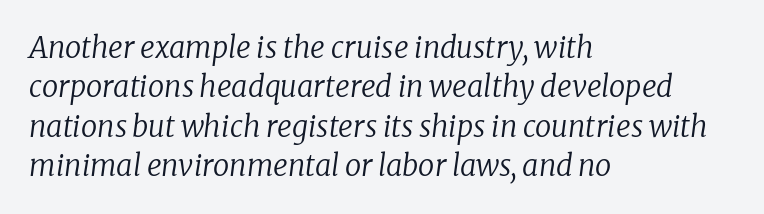
The image shows 29 px regular-weight serif type, italic (leaning right); set left-aligned, normal line spacing (1.36x), normal letter spacing, not underlined; low stroke contrast and a medium x-height.
